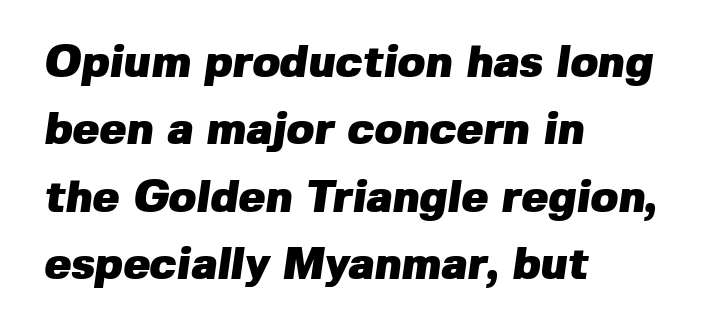
Q: Is the text bold? A: Yes.
Q: Is the typeface a serif or a sans-serif typeface? A: Sans-serif.
Q: Is the text underlined? A: No.
Q: How is the paragraph aligned? A: Left-aligned.
Q: Is the spacing between letters normal or unusually wide? A: Normal.
Q: Is the spacing between lines tight, normal or loose? A: Normal.
Q: Width (condensed, normal, or wide)? A: Normal.
Q: Stroke contrast? A: Low.
Q: x-height? A: Medium.
Q: Monospaced? A: No.
